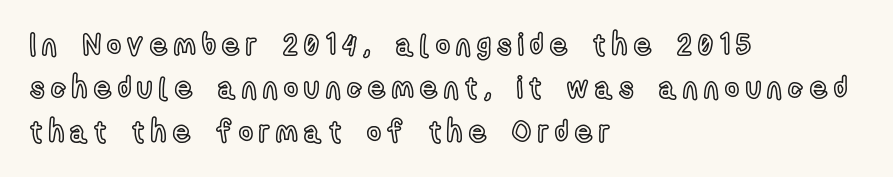
{"italic": "no", "width": "condensed", "x_height": "medium", "monospaced": "no", "underline": "no", "align": "left", "line_spacing": "normal", "line_spacing_ratio": 1.45, "letter_spacing": "wide", "letter_spacing_em": 0.22, "glyph_px": 30}
